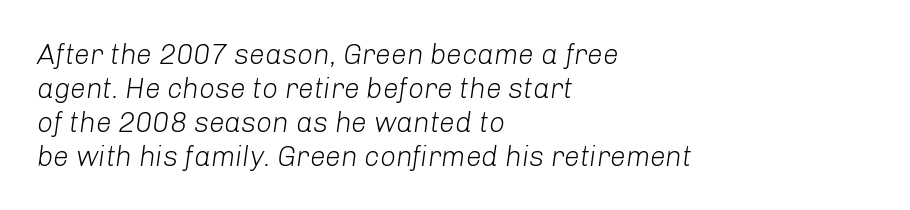
Q: Is the text bold? A: No.
Q: Is the text italic (slanted)? A: Yes, it leans right by about 8 degrees.
Q: Is the text underlined? A: No.
Q: How is the paragraph aligned? A: Left-aligned.
Q: Is the spacing between letters normal or unusually wide? A: Normal.
Q: Width (condensed, normal, or wide)? A: Normal.
Q: Stroke contrast? A: Low.
Q: x-height? A: Medium.
Q: Monospaced? A: No.
